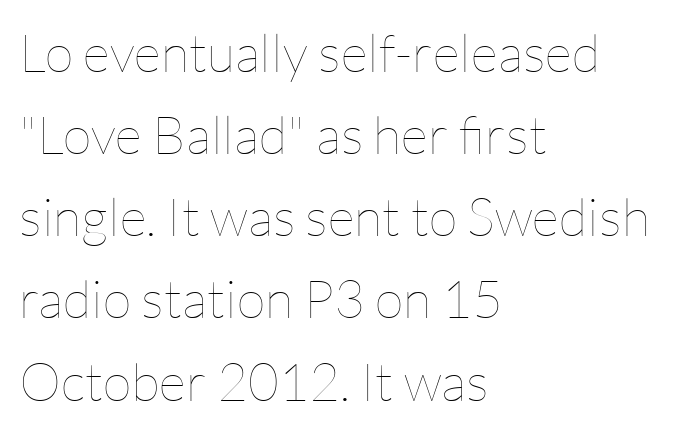
{"italic": "no", "bold": "no", "weight": "thin", "width": "normal", "stroke_contrast": "low", "x_height": "medium", "monospaced": "no", "underline": "no", "align": "left", "line_spacing": "normal", "line_spacing_ratio": 1.55, "letter_spacing": "normal", "letter_spacing_em": 0.0, "glyph_px": 53}
